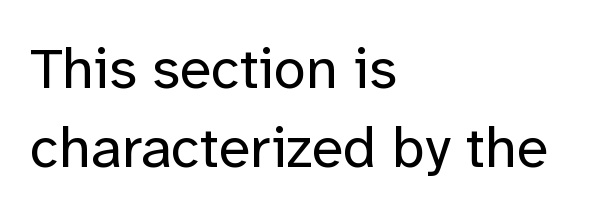
The image shows 58 px regular-weight sans-serif type, upright; set left-aligned, normal line spacing (1.37x), normal letter spacing, not underlined; low stroke contrast and a medium x-height.
